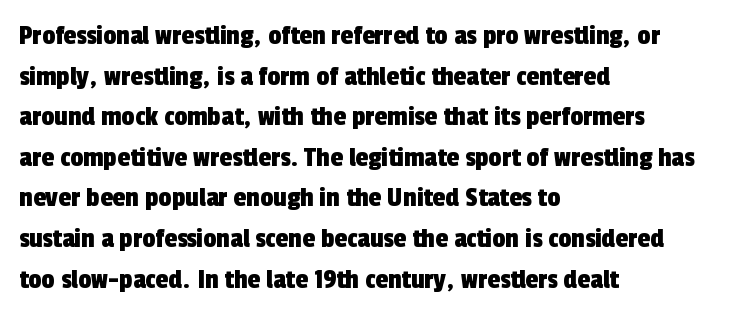
The image shows 29 px condensed sans-serif type; set left-aligned, normal line spacing (1.4x), normal letter spacing, not underlined; a medium x-height.
